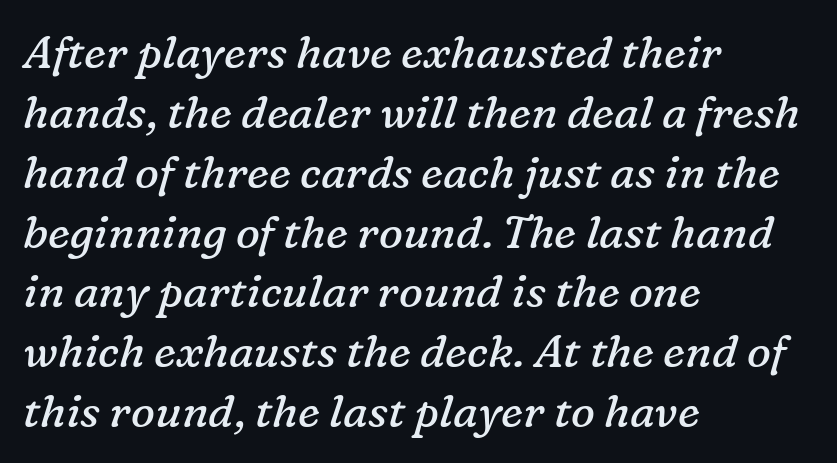
{"serif": "yes", "italic": "yes", "lean": "right", "slant_degrees": 16, "bold": "no", "weight": "regular", "width": "normal", "stroke_contrast": "low", "x_height": "medium", "monospaced": "no", "underline": "no", "align": "left", "line_spacing": "normal", "line_spacing_ratio": 1.33, "letter_spacing": "normal", "letter_spacing_em": 0.0, "glyph_px": 45}
